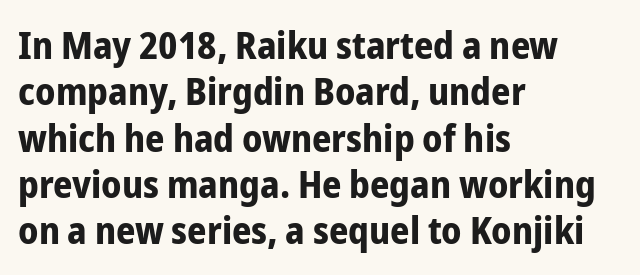
{"serif": "no", "italic": "no", "bold": "yes", "weight": "bold", "width": "condensed", "stroke_contrast": "low", "x_height": "medium", "monospaced": "no", "underline": "no", "align": "left", "line_spacing_ratio": 1.22, "letter_spacing": "normal", "letter_spacing_em": 0.0, "glyph_px": 38}
